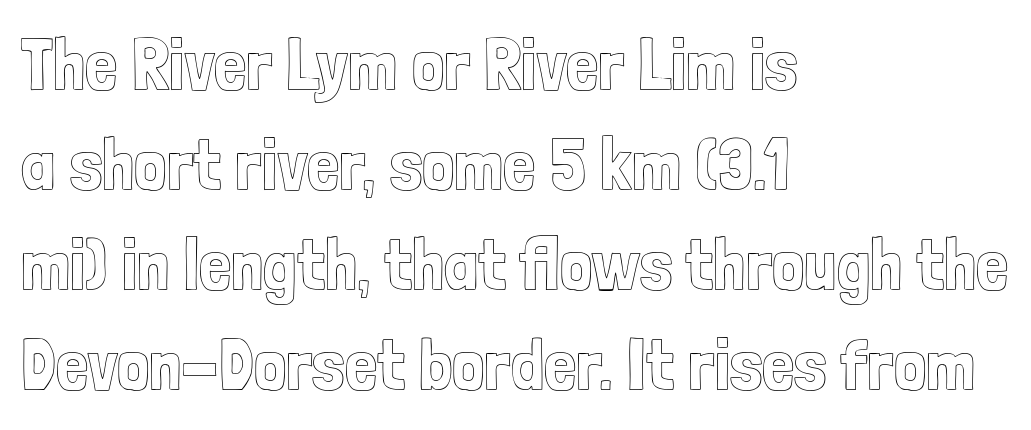
Q: Is the text italic (slanted)? A: No, it is upright.
Q: Is the text underlined? A: No.
Q: How is the paragraph aligned? A: Left-aligned.
Q: Is the spacing between letters normal or unusually wide? A: Normal.
Q: Is the spacing between lines tight, normal or loose? A: Normal.
Q: Width (condensed, normal, or wide)? A: Condensed.
Q: x-height? A: Medium.
Q: Monospaced? A: No.
